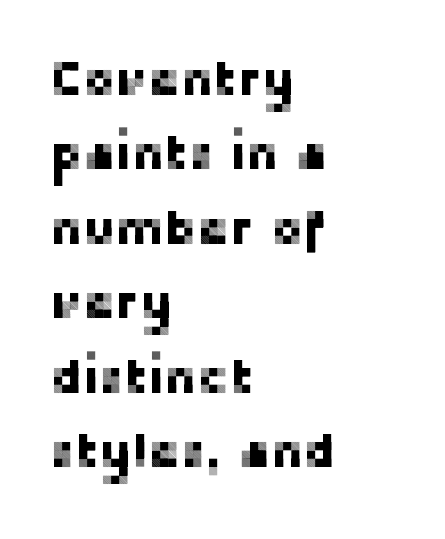
Q: Is the text italic (slanted)? A: No, it is upright.
Q: Is the typeface a serif or a sans-serif typeface? A: Sans-serif.
Q: Is the text underlined? A: No.
Q: How is the paragraph aligned? A: Left-aligned.
Q: Is the spacing between letters normal or unusually wide? A: Normal.
Q: Is the spacing between lines tight, normal or loose? A: Normal.
Q: Width (condensed, normal, or wide)? A: Normal.
Q: Stroke contrast? A: Low.
Q: x-height? A: Medium.
Q: Monospaced? A: No.
